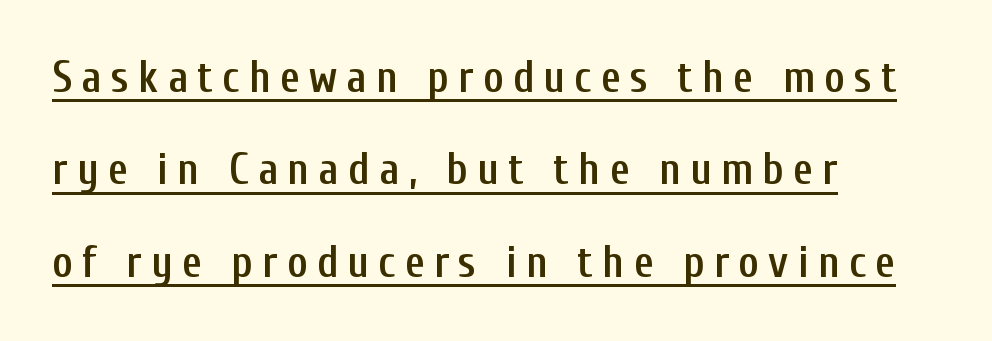
Each letter's strokes conclude bluntly, with no projecting serifs. The passage shown stacks its lines with a broad gap. Spacing verdict: proportional, widths tailored to each character. Is there an underline? Yes — a line sits under the letters. Moderately thickened strokes mark this as semibold type.
